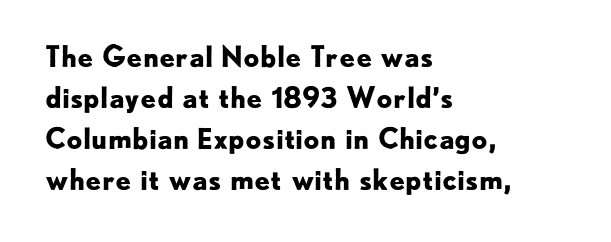
Q: Is the text bold? A: Yes.
Q: Is the text italic (slanted)? A: No, it is upright.
Q: Is the typeface a serif or a sans-serif typeface? A: Sans-serif.
Q: Is the text underlined? A: No.
Q: How is the paragraph aligned? A: Left-aligned.
Q: Is the spacing between letters normal or unusually wide? A: Normal.
Q: Is the spacing between lines tight, normal or loose? A: Normal.
Q: Width (condensed, normal, or wide)? A: Normal.
Q: Stroke contrast? A: Low.
Q: x-height? A: Small.
Q: Monospaced? A: No.
